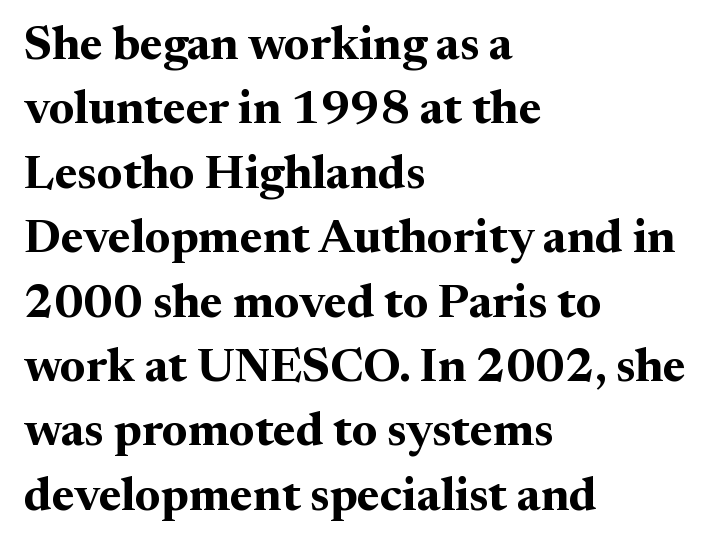
A roman cut, with each character standing at attention. The letters advance in unequal steps, a hallmark of proportional type. The rows are spaced the way most documents space them. Leftover space on each line is placed entirely after the last word. Glance below the letters and you will spot only blank space.
